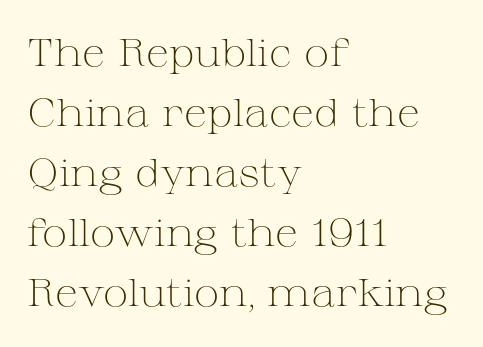
Q: Is the text bold? A: No.
Q: Is the text italic (slanted)? A: No, it is upright.
Q: Is the typeface a serif or a sans-serif typeface? A: Serif.
Q: Is the text underlined? A: No.
Q: How is the paragraph aligned? A: Left-aligned.
Q: Is the spacing between letters normal or unusually wide? A: Normal.
Q: Is the spacing between lines tight, normal or loose? A: Normal.
Q: Width (condensed, normal, or wide)? A: Wide.
Q: Stroke contrast? A: Medium.
Q: x-height? A: Medium.
Q: Monospaced? A: No.
